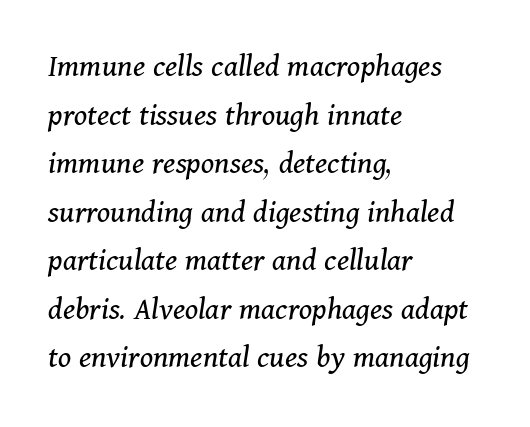
{"serif": "yes", "italic": "yes", "lean": "right", "slant_degrees": 11, "bold": "no", "weight": "regular", "width": "normal", "stroke_contrast": "medium", "x_height": "medium", "monospaced": "no", "underline": "no", "align": "left", "line_spacing": "normal", "line_spacing_ratio": 1.47, "letter_spacing": "normal", "letter_spacing_em": 0.0, "glyph_px": 33}
